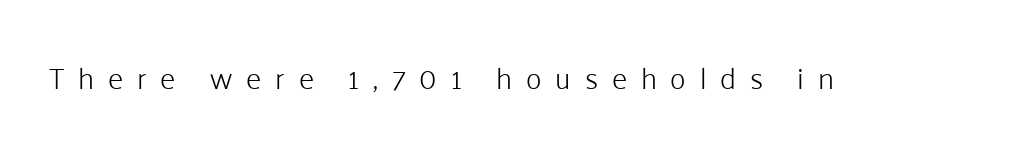
{"serif": "no", "italic": "no", "bold": "no", "weight": "light", "width": "normal", "stroke_contrast": "low", "x_height": "medium", "monospaced": "no", "underline": "no", "letter_spacing": "wide", "letter_spacing_em": 0.46, "glyph_px": 30}
